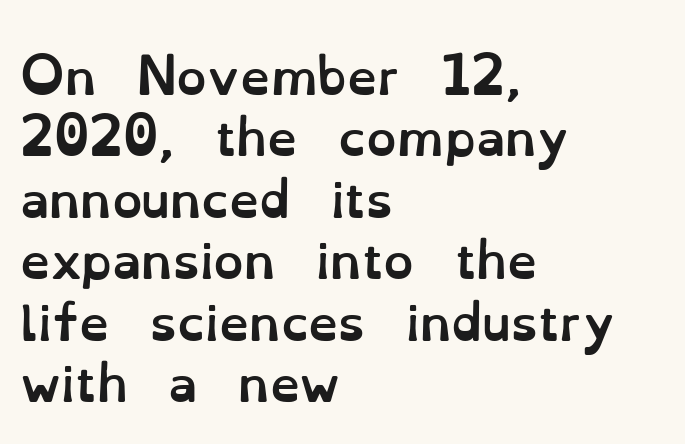
Q: Is the text bold? A: Yes.
Q: Is the text italic (slanted)? A: No, it is upright.
Q: Is the text underlined? A: No.
Q: How is the paragraph aligned? A: Left-aligned.
Q: Is the spacing between letters normal or unusually wide? A: Normal.
Q: Is the spacing between lines tight, normal or loose? A: Normal.
Q: Width (condensed, normal, or wide)? A: Normal.
Q: Stroke contrast? A: Low.
Q: x-height? A: Small.
Q: Monospaced? A: No.
